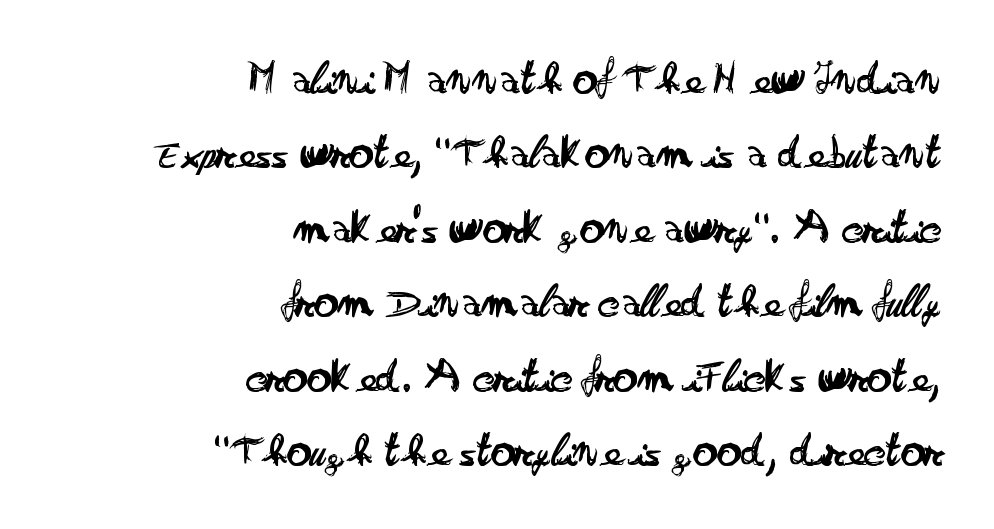
The image shows 48 px regular-weight, wide sans-serif type, upright; set right-aligned, normal line spacing (1.55x), normal letter spacing, not underlined; low stroke contrast and a small x-height.
